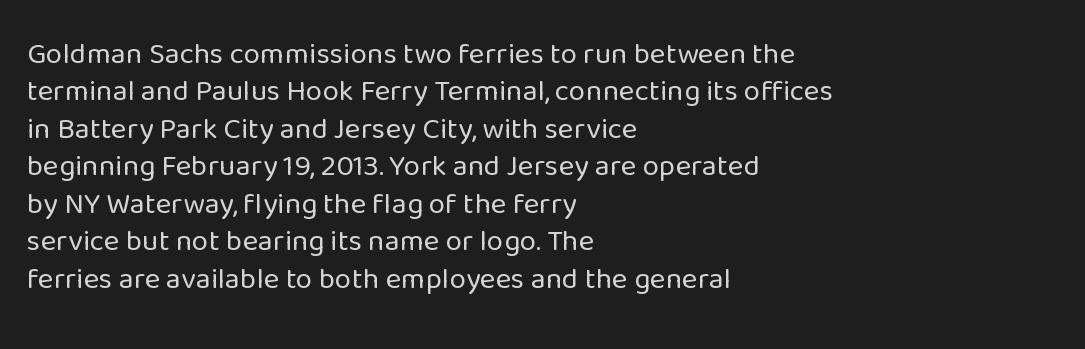
The image shows 30 px regular-weight sans-serif type, upright; set left-aligned, normal line spacing (1.25x), normal letter spacing, not underlined; low stroke contrast and a medium x-height.
